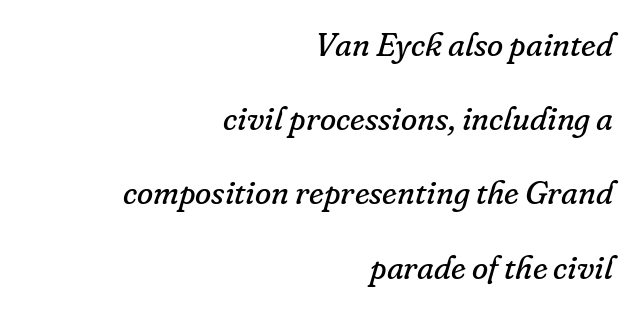
Q: Is the text bold? A: No.
Q: Is the text italic (slanted)? A: Yes, it leans right by about 16 degrees.
Q: Is the typeface a serif or a sans-serif typeface? A: Serif.
Q: Is the text underlined? A: No.
Q: How is the paragraph aligned? A: Right-aligned.
Q: Is the spacing between letters normal or unusually wide? A: Normal.
Q: Is the spacing between lines tight, normal or loose? A: Loose.
Q: Width (condensed, normal, or wide)? A: Normal.
Q: Stroke contrast? A: Low.
Q: x-height? A: Small.
Q: Monospaced? A: No.
